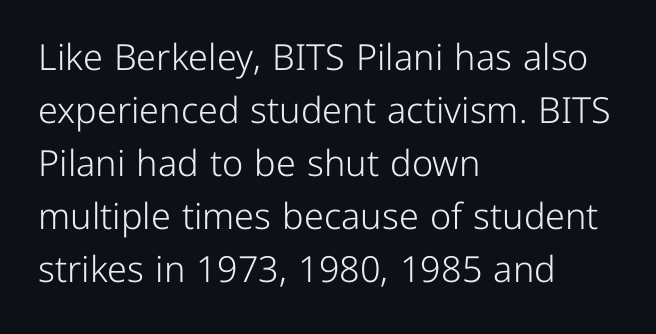
The image shows 36 px light sans-serif type, upright; set left-aligned, normal line spacing (1.47x), normal letter spacing, not underlined; low stroke contrast and a medium x-height.
